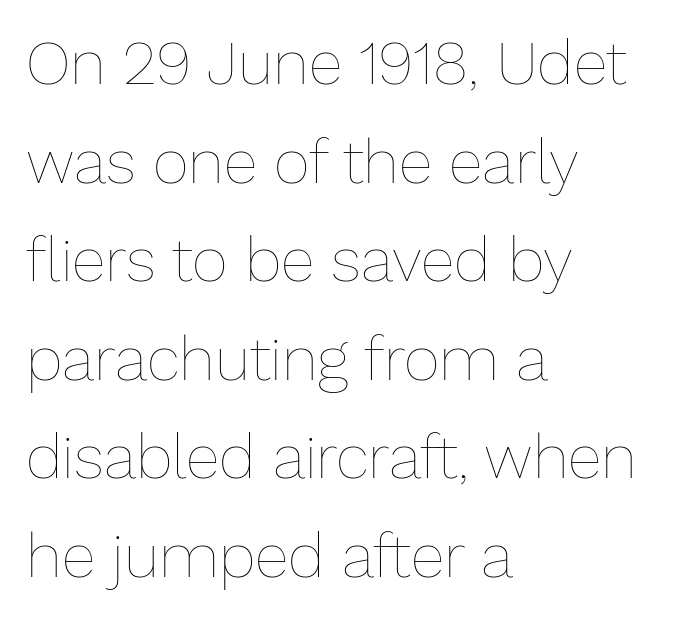
This sample uses plain, unmodified letter spacing. Every stem runs plumb, perpendicular to the baseline. Descender tails drop into unmarked territory. Quick note: interline space is typical. Is the type heavy? It reads as light-to-regular instead.
